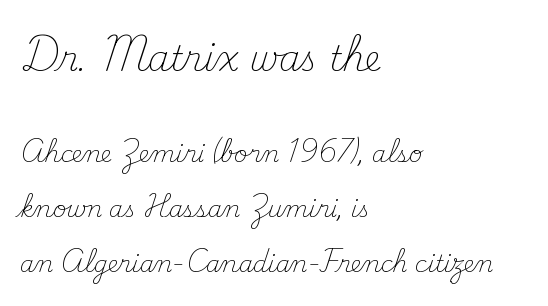
Q: Is the text bold? A: No.
Q: Is the text italic (slanted)? A: Yes.
Q: Is the typeface a serif or a sans-serif typeface? A: Serif.
Q: Is the text underlined? A: No.
Q: How is the paragraph aligned? A: Left-aligned.
Q: Is the spacing between letters normal or unusually wide? A: Normal.
Q: Is the spacing between lines tight, normal or loose? A: Loose.
Q: Which block of text is set in a larger size, the first (top) or the second (bottom)? A: The first (top) one.
Q: Width (condensed, normal, or wide)? A: Normal.
Q: Stroke contrast? A: Medium.
Q: x-height? A: Small.
Q: Monospaced? A: No.
